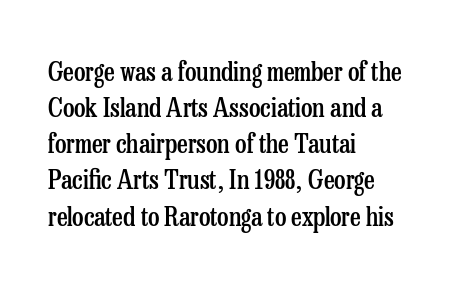
Designer's note — italics off, roman on. The sample has been set in demibold, a notch under bold. Anything drawn beneath the words? Only blank space. Does the copy run flush right? No — it runs flush left. The lines sit at an ordinary, default distance from one another.
